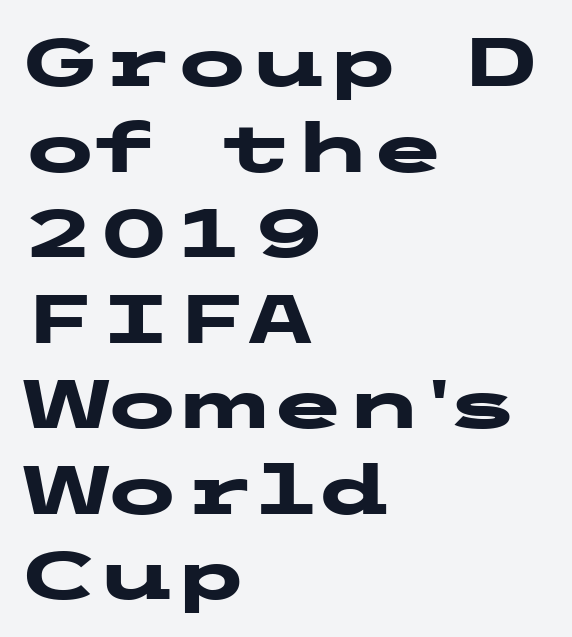
Q: Is the text bold? A: Yes.
Q: Is the text italic (slanted)? A: No, it is upright.
Q: Is the typeface a serif or a sans-serif typeface? A: Sans-serif.
Q: Is the text underlined? A: No.
Q: How is the paragraph aligned? A: Left-aligned.
Q: Is the spacing between letters normal or unusually wide? A: Normal.
Q: Width (condensed, normal, or wide)? A: Wide.
Q: Stroke contrast? A: Low.
Q: x-height? A: Medium.
